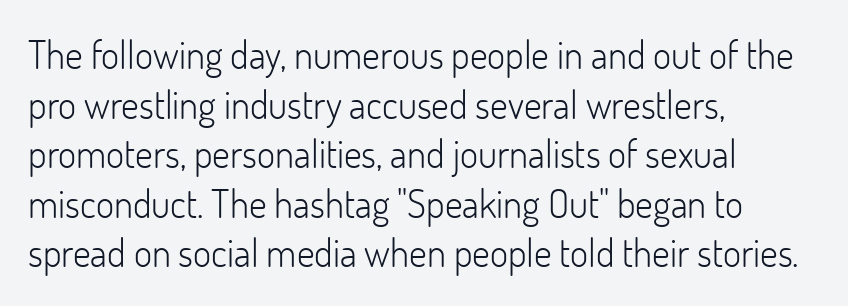
{"serif": "no", "italic": "no", "bold": "no", "weight": "light", "width": "normal", "stroke_contrast": "low", "x_height": "small", "monospaced": "no", "underline": "no", "align": "left", "line_spacing": "normal", "line_spacing_ratio": 1.27, "letter_spacing": "normal", "letter_spacing_em": 0.0, "glyph_px": 39}
